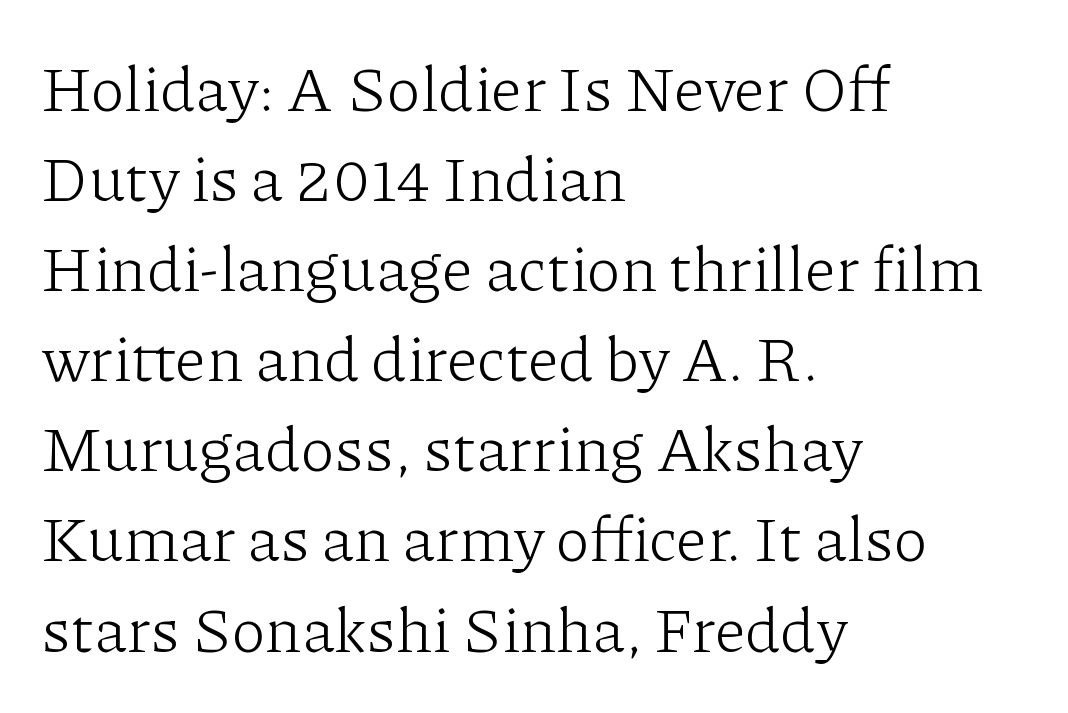
Letters rest on an invisible, unmarked baseline. Posture: vertical. Typographically, this falls in the serif category. Proportional: the letters do not fall into vertical columns. Characters follow at the spacing the type designer built in.
